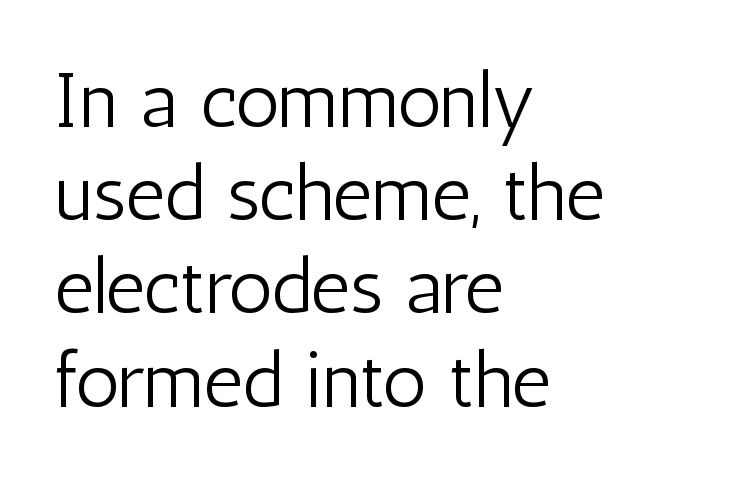
{"serif": "no", "italic": "no", "bold": "no", "weight": "light", "width": "condensed", "stroke_contrast": "low", "x_height": "medium", "monospaced": "no", "underline": "no", "align": "left", "line_spacing_ratio": 1.21, "letter_spacing": "normal", "letter_spacing_em": 0.0, "glyph_px": 77}
